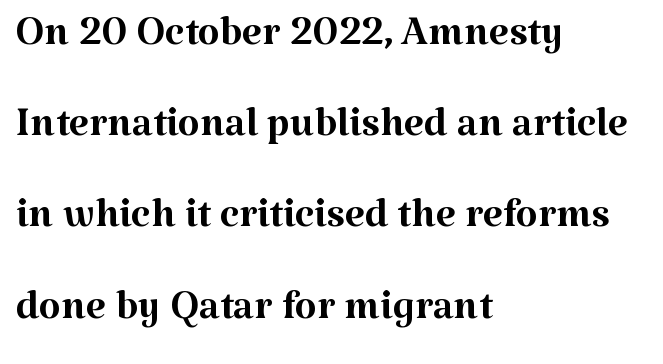
Underline: absent. When letters stand straight like this, we call the style roman or upright. If you drew a ruler down the left edge, every line would touch it. The weight would be labelled regular, book, light, or lighter still. Yep, those are serifs on the letters. A typesetter would call this proportional, since set widths differ per character.
